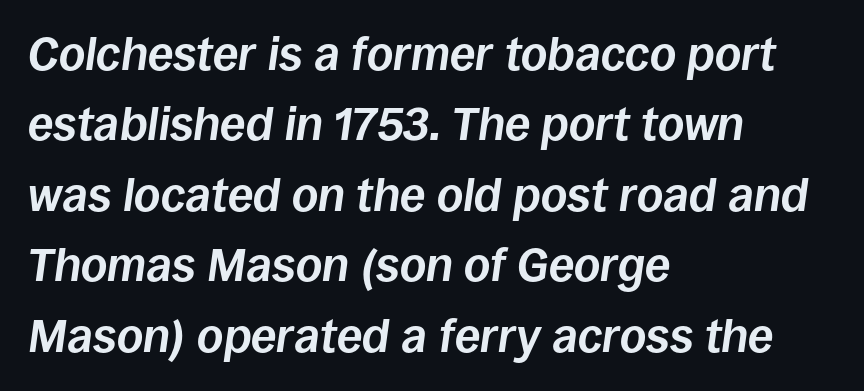
{"italic": "yes", "lean": "right", "slant_degrees": 8, "bold": "yes", "weight": "bold", "width": "normal", "stroke_contrast": "low", "x_height": "large", "monospaced": "no", "underline": "no", "align": "left", "line_spacing": "normal", "line_spacing_ratio": 1.53, "letter_spacing": "normal", "letter_spacing_em": 0.0, "glyph_px": 46}
